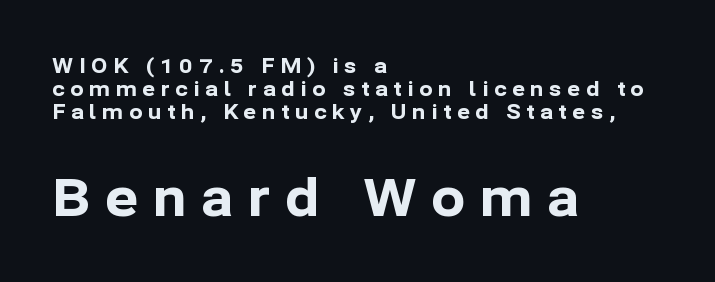
The image shows 51 px bold sans-serif type, upright; set left-aligned, tight line spacing (1.15x), unusually wide letter spacing (+0.28 em), not underlined; the second (bottom) block is 2.55x larger; low stroke contrast and a medium x-height.
